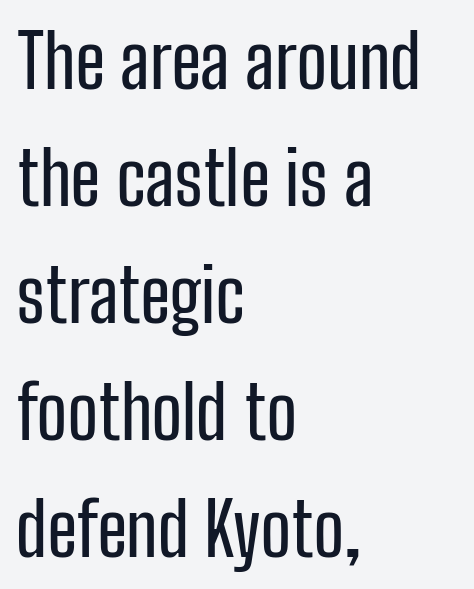
{"serif": "no", "italic": "no", "width": "condensed", "stroke_contrast": "low", "x_height": "medium", "monospaced": "no", "underline": "no", "align": "left", "line_spacing": "normal", "line_spacing_ratio": 1.58, "letter_spacing": "normal", "letter_spacing_em": 0.0, "glyph_px": 74}
